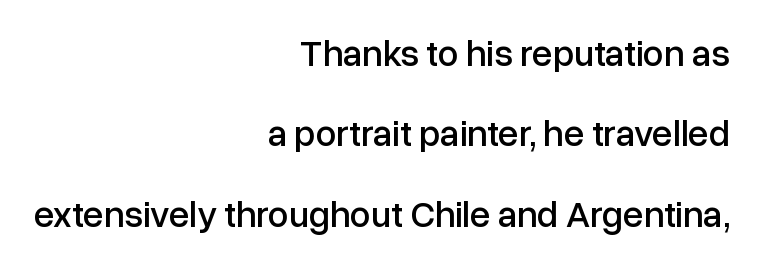
The image shows 37 px sans-serif type, upright; set right-aligned, loose line spacing (2.17x), normal letter spacing, not underlined; low stroke contrast and a medium x-height.
